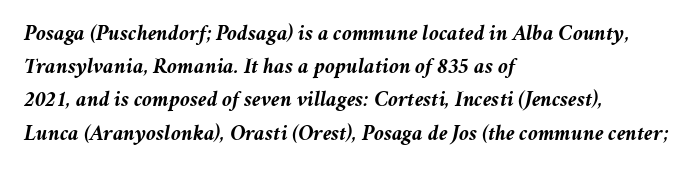
{"italic": "yes", "lean": "right", "slant_degrees": 11, "bold": "yes", "underline": "no", "align": "left", "line_spacing": "normal", "line_spacing_ratio": 1.51, "letter_spacing": "normal", "letter_spacing_em": 0.0, "glyph_px": 22}
